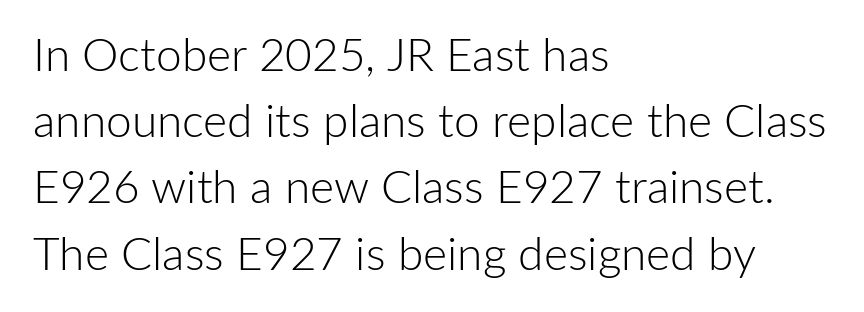
Q: Is the text bold? A: No.
Q: Is the text italic (slanted)? A: No, it is upright.
Q: Is the typeface a serif or a sans-serif typeface? A: Sans-serif.
Q: Is the text underlined? A: No.
Q: How is the paragraph aligned? A: Left-aligned.
Q: Is the spacing between letters normal or unusually wide? A: Normal.
Q: Is the spacing between lines tight, normal or loose? A: Normal.
Q: Width (condensed, normal, or wide)? A: Normal.
Q: Stroke contrast? A: Low.
Q: x-height? A: Medium.
Q: Monospaced? A: No.
